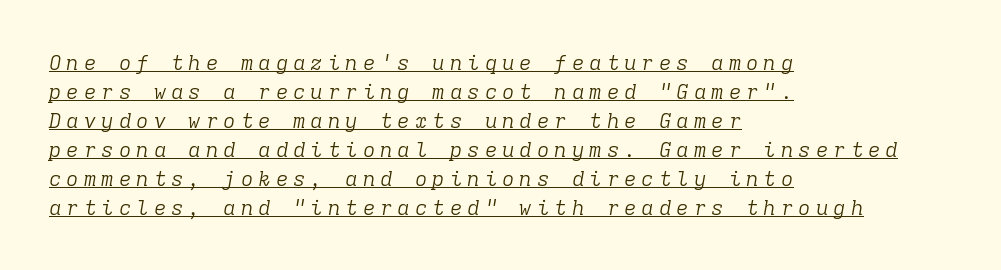
Heaviness? Minimal to ordinary, like unemphasized prose. Rendered with sloped, italic letterforms. A typographer would call this underscored text. Characters follow at a spacing far wider than the type designer built in. Every row of glyphs begins at an identical x-position on the left.
